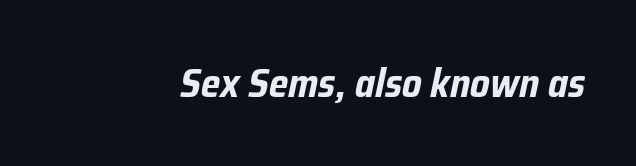
{"italic": "yes", "lean": "right", "slant_degrees": 12, "bold": "yes", "weight": "bold", "width": "condensed", "stroke_contrast": "low", "x_height": "medium", "monospaced": "no", "underline": "no", "letter_spacing": "normal", "letter_spacing_em": 0.0, "glyph_px": 40}
